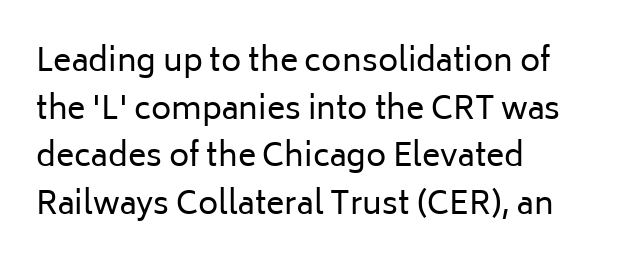
Here the designer chose a conventional face with non-uniform glyph widths. Stroke thickness stays within the range of a standard reading face or lighter. The block of text has a typical density, with ordinary space between rows. You can tell from the bare stems that sans-serif type was used. All the whitespace from short lines collects on the right. In terms of posture, this sample is upright.
